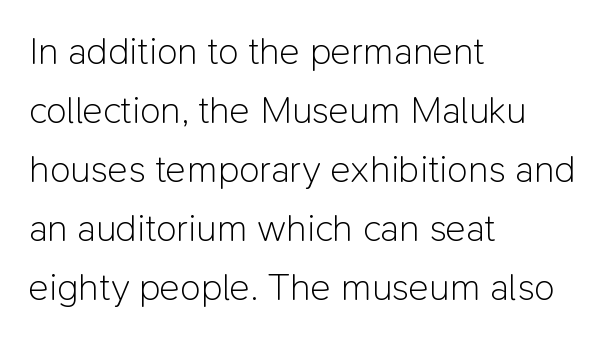
If you drew a ruler down the left edge, every line would touch it. The letters advance in unequal steps, a hallmark of proportional type. Observe the ordinary spacing: letters are neighbours, not strangers. In terms of posture, this sample is upright. Quick note: underline off.
